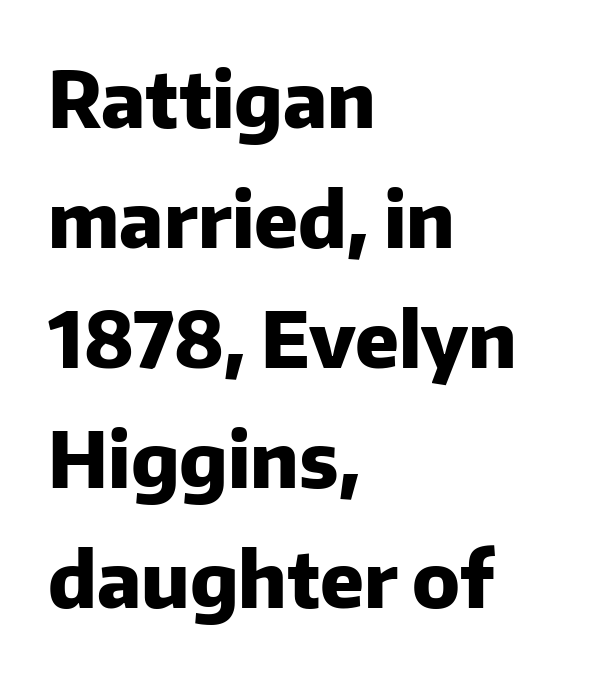
Q: Is the text bold? A: Yes.
Q: Is the text italic (slanted)? A: No, it is upright.
Q: Is the typeface a serif or a sans-serif typeface? A: Sans-serif.
Q: Is the text underlined? A: No.
Q: How is the paragraph aligned? A: Left-aligned.
Q: Is the spacing between letters normal or unusually wide? A: Normal.
Q: Is the spacing between lines tight, normal or loose? A: Normal.
Q: Width (condensed, normal, or wide)? A: Normal.
Q: Stroke contrast? A: Low.
Q: x-height? A: Medium.
Q: Monospaced? A: No.
